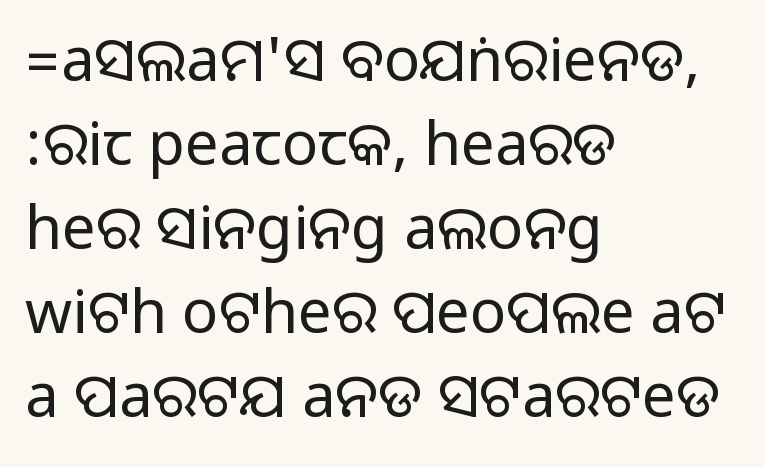
{"serif": "no", "italic": "no", "width": "normal", "stroke_contrast": "medium", "monospaced": "no", "underline": "no", "align": "left", "line_spacing": "normal", "line_spacing_ratio": 1.4, "letter_spacing": "normal", "letter_spacing_em": 0.0, "glyph_px": 60}
